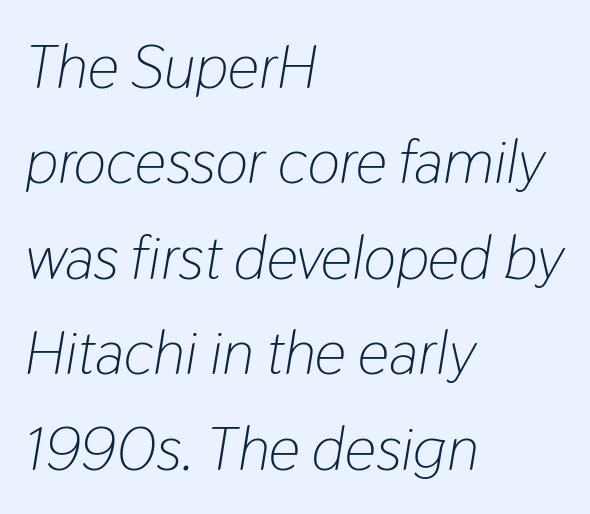
Q: Is the text bold? A: No.
Q: Is the text italic (slanted)? A: Yes, it leans right by about 9 degrees.
Q: Is the text underlined? A: No.
Q: How is the paragraph aligned? A: Left-aligned.
Q: Is the spacing between letters normal or unusually wide? A: Normal.
Q: Is the spacing between lines tight, normal or loose? A: Normal.
Q: Width (condensed, normal, or wide)? A: Condensed.
Q: Stroke contrast? A: Low.
Q: x-height? A: Medium.
Q: Monospaced? A: No.
